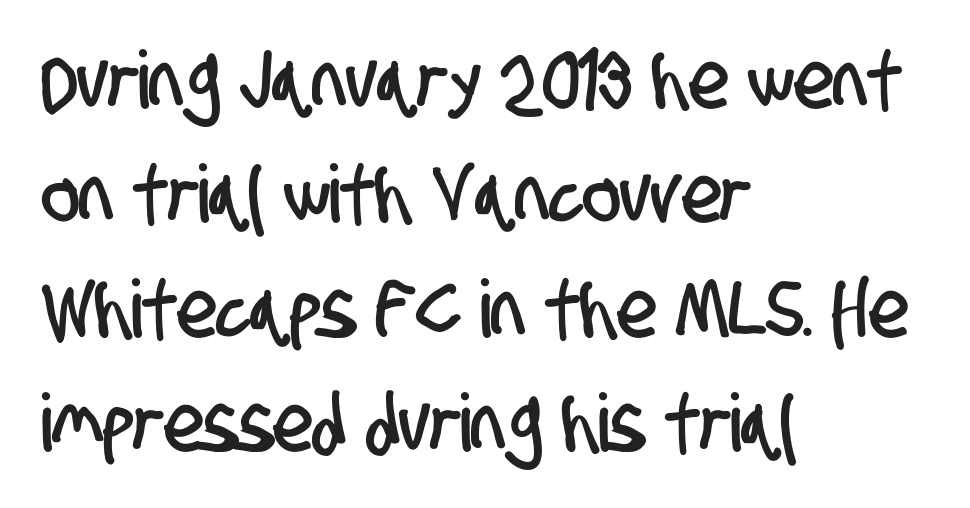
Q: Is the typeface a serif or a sans-serif typeface? A: Sans-serif.
Q: Is the text underlined? A: No.
Q: How is the paragraph aligned? A: Left-aligned.
Q: Is the spacing between letters normal or unusually wide? A: Normal.
Q: Is the spacing between lines tight, normal or loose? A: Normal.
Q: Width (condensed, normal, or wide)? A: Condensed.
Q: Stroke contrast? A: Low.
Q: x-height? A: Large.
Q: Monospaced? A: No.
